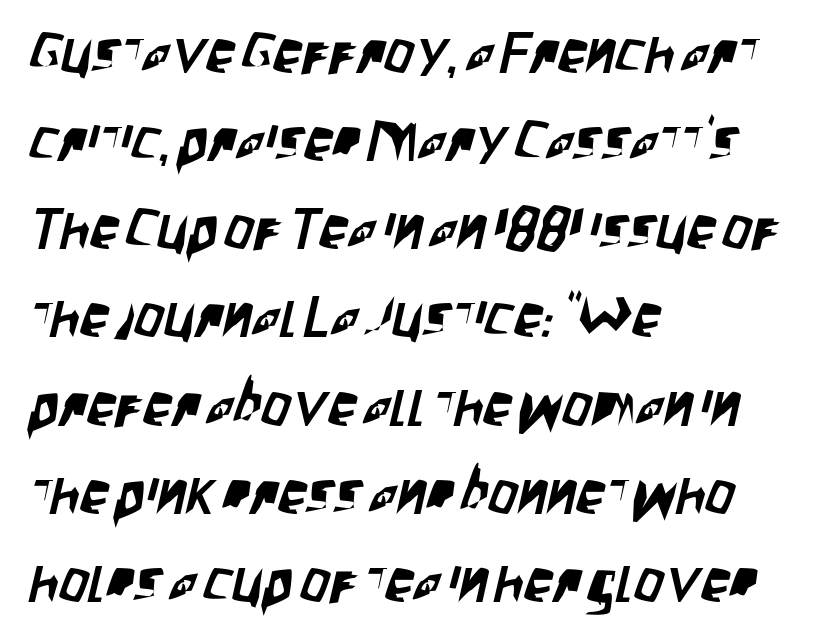
The image shows 58 px condensed sans-serif type; set left-aligned, normal line spacing (1.52x), normal letter spacing, not underlined; low stroke contrast and a large x-height.
